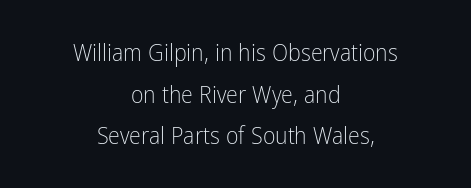
The image shows 24 px text type, upright; set centered, line spacing 1.73x, normal letter spacing, not underlined.
